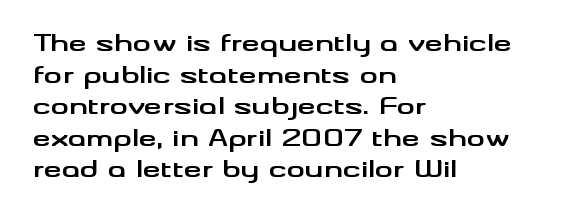
The image shows 23 px bold type, upright; set left-aligned, normal line spacing (1.37x), normal letter spacing, not underlined.
